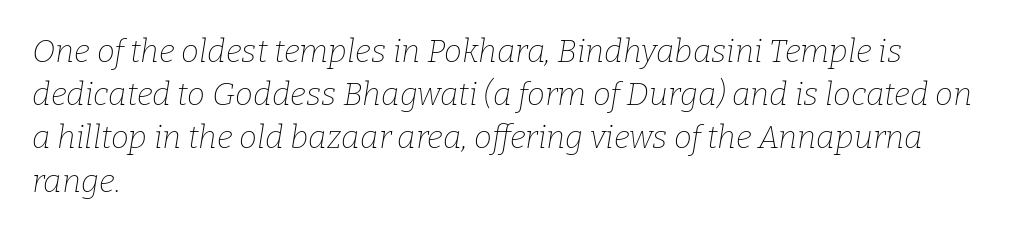
The line texture is even and compact thanks to regular tracking. Old-style or modern, the face here clearly has serifs. Normally led — the rows are evenly, conventionally spaced. You could not count columns in this text — the font is proportionally spaced. The compositor pushed each line to the left boundary.
